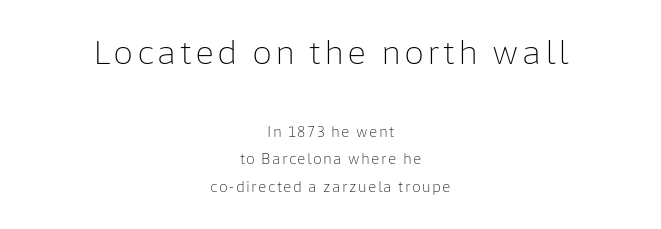
Q: Is the text bold? A: No.
Q: Is the text italic (slanted)? A: No, it is upright.
Q: Is the typeface a serif or a sans-serif typeface? A: Sans-serif.
Q: Is the text underlined? A: No.
Q: How is the paragraph aligned? A: Centered.
Q: Is the spacing between lines tight, normal or loose? A: Loose.
Q: Which block of text is set in a larger size, the first (top) or the second (bottom)? A: The first (top) one.
Q: Width (condensed, normal, or wide)? A: Normal.
Q: Stroke contrast? A: Low.
Q: x-height? A: Medium.
Q: Monospaced? A: No.
